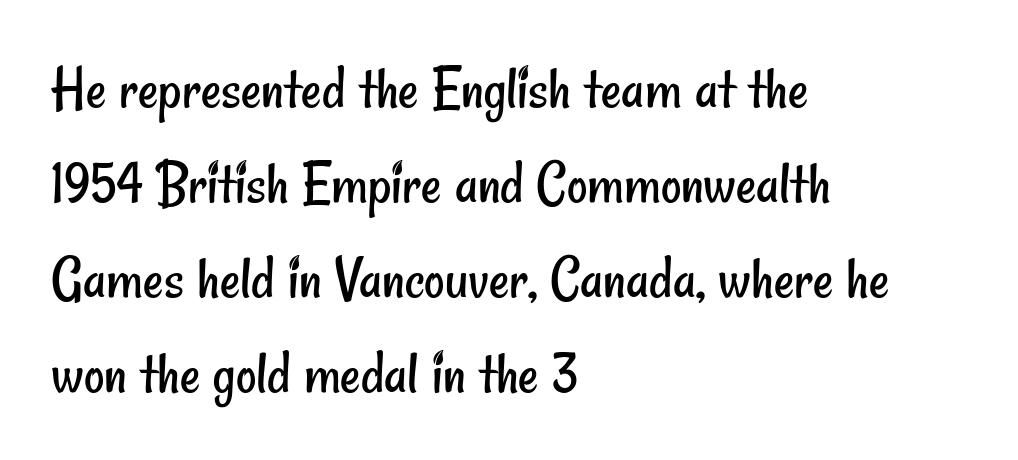
{"serif": "no", "bold": "no", "weight": "regular", "width": "condensed", "stroke_contrast": "low", "x_height": "small", "monospaced": "no", "underline": "no", "align": "left", "line_spacing": "normal", "line_spacing_ratio": 1.51, "letter_spacing": "normal", "letter_spacing_em": 0.0, "glyph_px": 63}
